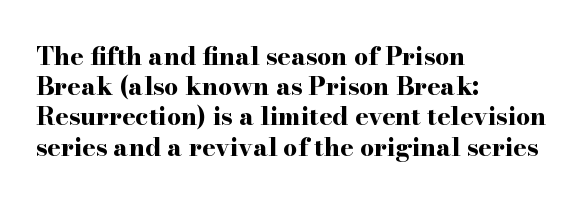
The passage shown is emphatically bold. The space directly below the letters is spotless. Tracking here is standard; glyphs follow each other at the usual distance. Where is the straight margin? On the left.
